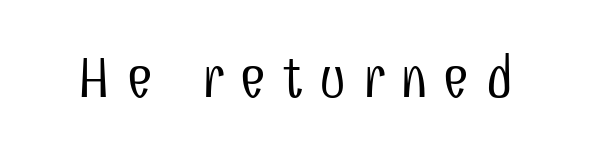
{"serif": "no", "italic": "no", "bold": "no", "weight": "light", "width": "condensed", "stroke_contrast": "low", "x_height": "medium", "monospaced": "no", "underline": "no", "letter_spacing": "wide", "letter_spacing_em": 0.26, "glyph_px": 59}
